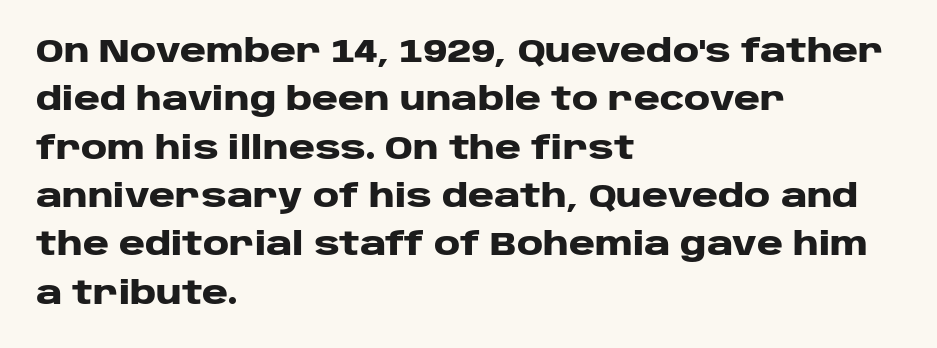
The typesetter chose a ragged-right arrangement here. The glyphs are unaccompanied by any horizontal stroke below them. There is no visible air inserted between adjacent glyphs. Quick note: interline space is typical. This is heavy type, rendered in bold.
